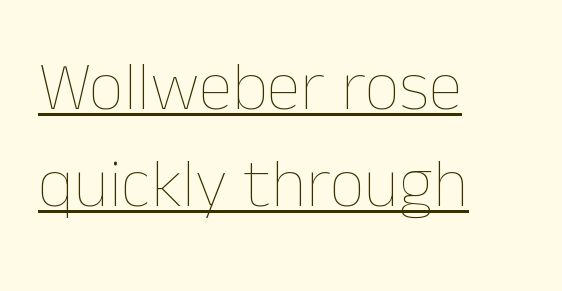
The specimen reads as upright at a glance. You could not count columns in this text — the font is proportionally spaced. Observe the ordinary spacing: letters are neighbours, not strangers. Is the stroke heavy? The answer is a plain regular-or-lighter. Visually the block forms a straight wall on the left and a jagged coastline on the right. Regular leading.
